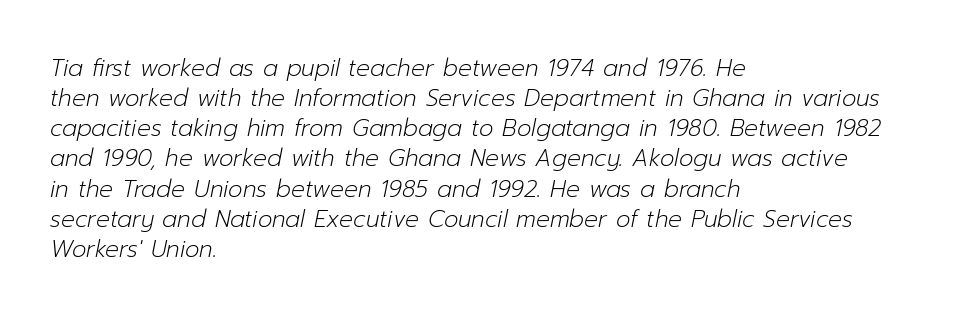
Q: Is the text bold? A: No.
Q: Is the text italic (slanted)? A: Yes, it leans right by about 12 degrees.
Q: Is the text underlined? A: No.
Q: How is the paragraph aligned? A: Left-aligned.
Q: Is the spacing between letters normal or unusually wide? A: Normal.
Q: Is the spacing between lines tight, normal or loose? A: Normal.
